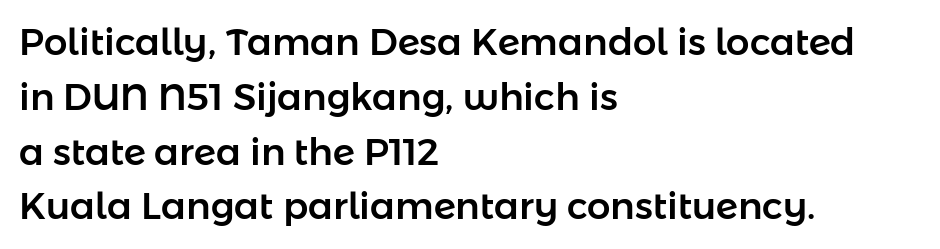
Q: Is the text italic (slanted)? A: No, it is upright.
Q: Is the typeface a serif or a sans-serif typeface? A: Sans-serif.
Q: Is the text underlined? A: No.
Q: How is the paragraph aligned? A: Left-aligned.
Q: Is the spacing between letters normal or unusually wide? A: Normal.
Q: Is the spacing between lines tight, normal or loose? A: Normal.
Q: Width (condensed, normal, or wide)? A: Normal.
Q: Stroke contrast? A: Low.
Q: x-height? A: Medium.
Q: Monospaced? A: No.
